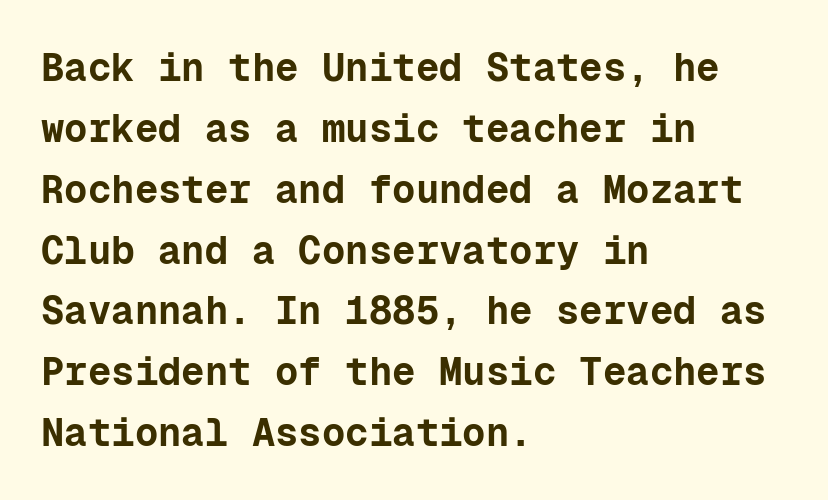
Q: Is the text bold? A: Yes.
Q: Is the text italic (slanted)? A: No, it is upright.
Q: Is the typeface a serif or a sans-serif typeface? A: Sans-serif.
Q: Is the text underlined? A: No.
Q: How is the paragraph aligned? A: Left-aligned.
Q: Is the spacing between letters normal or unusually wide? A: Normal.
Q: Is the spacing between lines tight, normal or loose? A: Normal.
Q: Width (condensed, normal, or wide)? A: Normal.
Q: Stroke contrast? A: Low.
Q: x-height? A: Medium.
Q: Monospaced? A: Yes.
